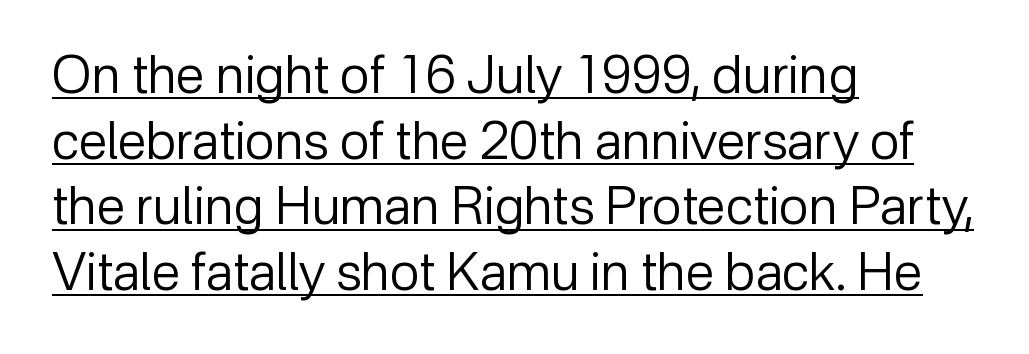
Q: Is the text bold? A: No.
Q: Is the text italic (slanted)? A: No, it is upright.
Q: Is the typeface a serif or a sans-serif typeface? A: Sans-serif.
Q: Is the text underlined? A: Yes.
Q: How is the paragraph aligned? A: Left-aligned.
Q: Is the spacing between letters normal or unusually wide? A: Normal.
Q: Is the spacing between lines tight, normal or loose? A: Normal.
Q: Width (condensed, normal, or wide)? A: Normal.
Q: Stroke contrast? A: Low.
Q: x-height? A: Medium.
Q: Monospaced? A: No.
